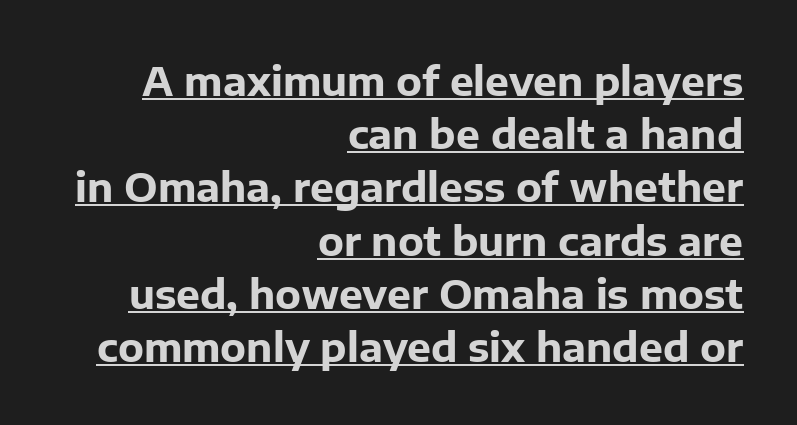
Ordinary non-slanted type is in use. Is there an underline? Yes — a line sits under the letters. The passage shown is typed in a proportional face where columns would drift. How would I describe the line gaps? Plain and ordinary.
